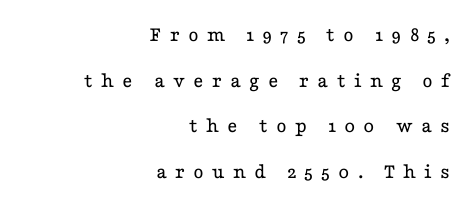
{"italic": "no", "bold": "no", "underline": "no", "align": "right", "line_spacing": "loose", "line_spacing_ratio": 2.07, "letter_spacing": "wide", "letter_spacing_em": 0.37, "glyph_px": 22}
